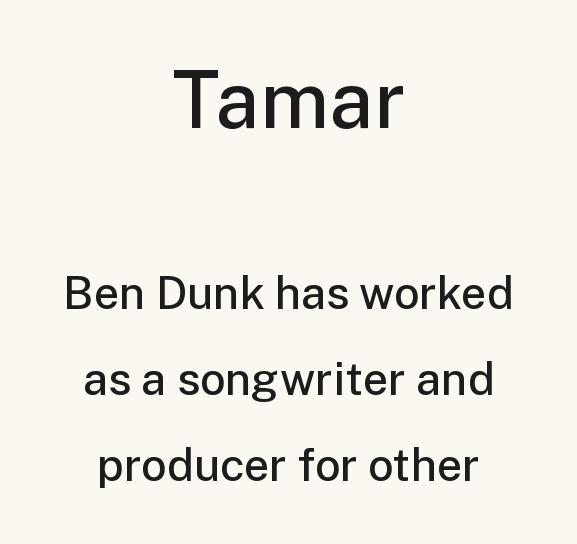
Tall strokes in this sample are plumb rather than angled. Stems and bowls a touch heavier than normal — semibold. Line spacing here is loose. You could not count columns in this text — the font is proportionally spaced.
